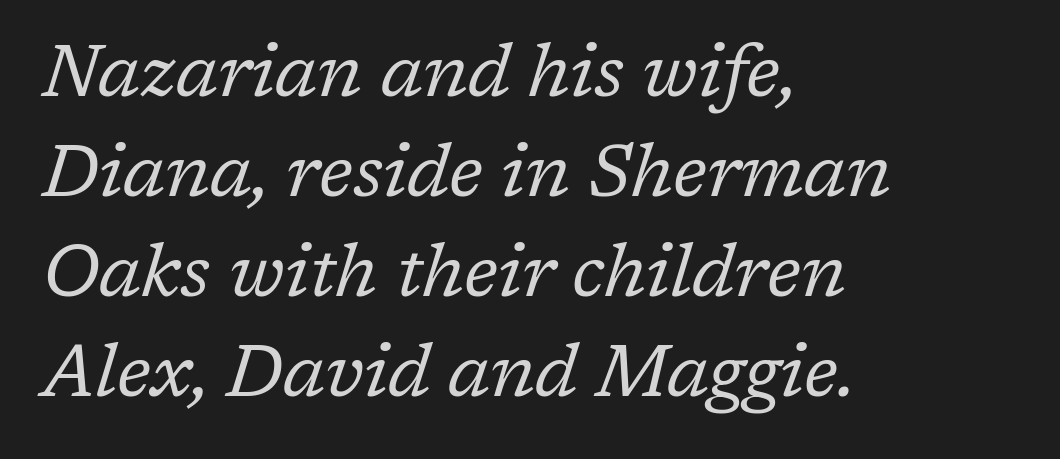
The lines sit at an ordinary, default distance from one another. Little horizontal feet cap the strokes, marking this as serif type. The strokes carry an ordinary text weight at most. Compared with a centered layout, this one pins lines to the left instead. Varying glyph widths throughout — classic text-font behaviour. Look at the tracking — it's just the regular setting, nothing added.
